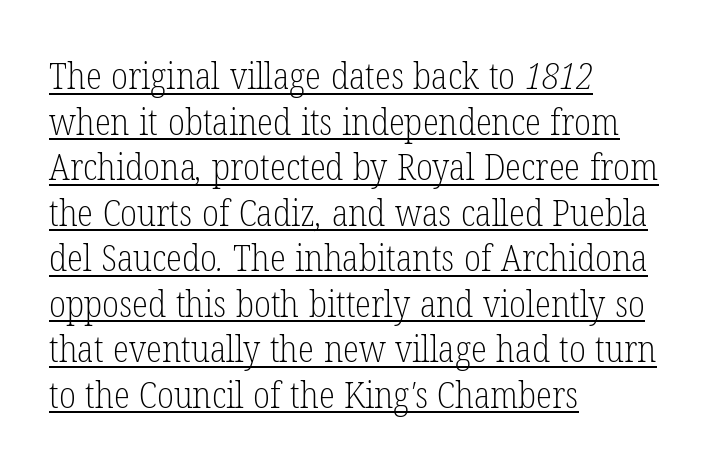
Caption: face not bold, strokes unweighted. Does extra space separate the letters? No, they use regular spacing. Beneath each row of characters lies a ruled line. The letters advance in unequal steps, a hallmark of proportional type.
